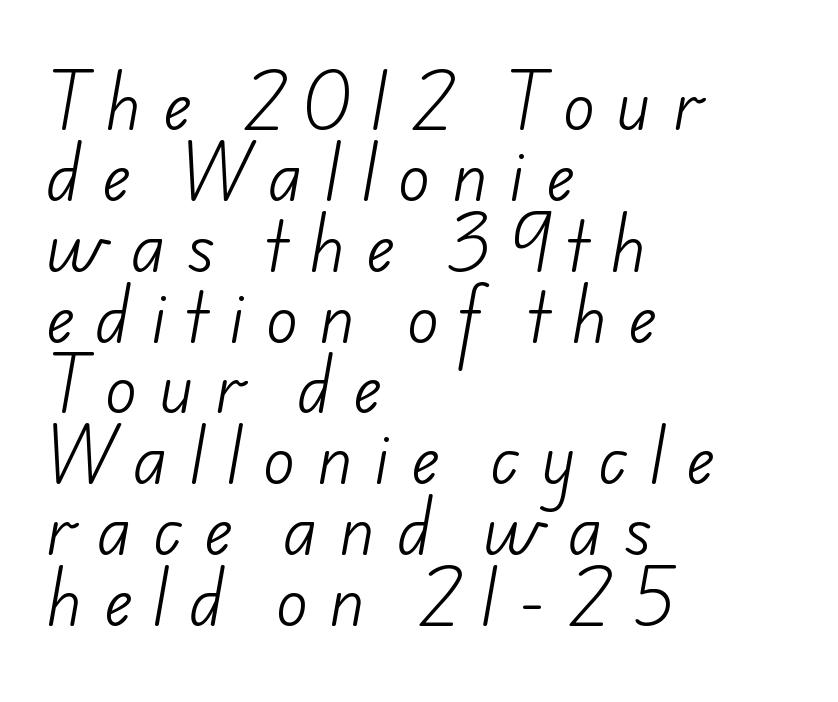
The image shows 65 px light sans-serif type; set left-aligned, tight line spacing (1.09x), unusually wide letter spacing (+0.34 em), not underlined; low stroke contrast and a small x-height.
